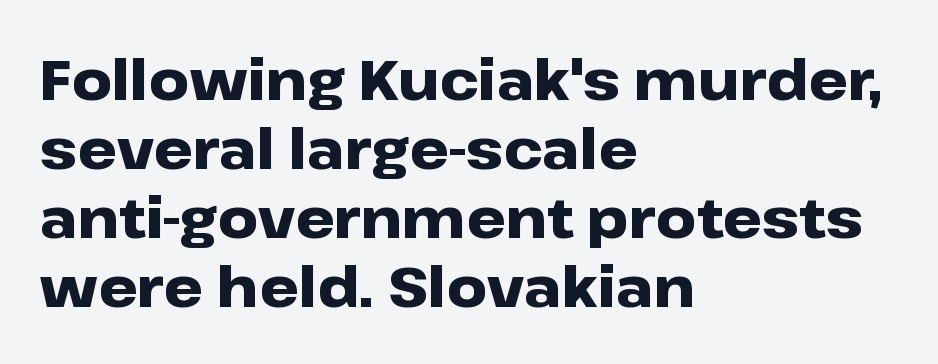
Each line starts at the same left margin while the right side varies. Posture: vertical. You can tell from the bare stems that sans-serif type was used. Pretty heavy lettering here — definitely bold. The glyphs are unaccompanied by any horizontal stroke below them. There is no visible air inserted between adjacent glyphs.
